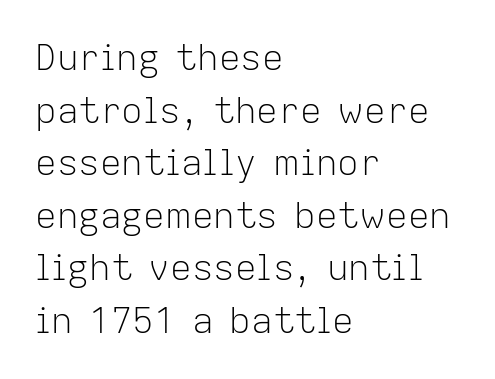
{"serif": "no", "italic": "no", "bold": "no", "weight": "light", "width": "normal", "stroke_contrast": "low", "x_height": "medium", "monospaced": "no", "underline": "no", "align": "left", "line_spacing": "normal", "line_spacing_ratio": 1.46, "letter_spacing": "normal", "letter_spacing_em": 0.0, "glyph_px": 36}
